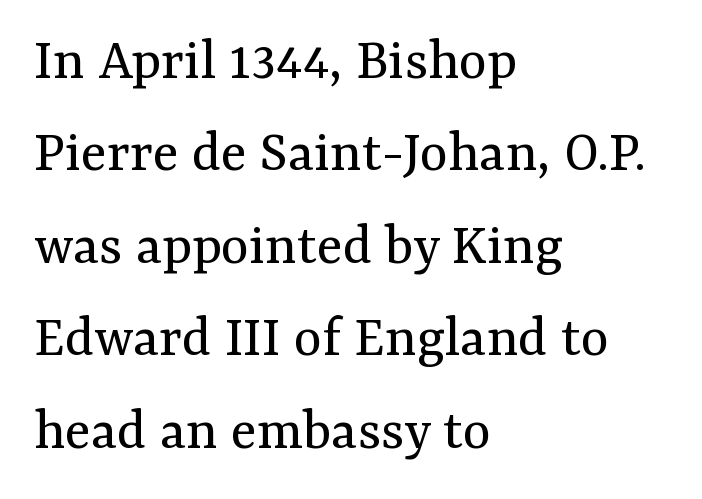
Q: Is the text bold? A: No.
Q: Is the text italic (slanted)? A: No, it is upright.
Q: Is the typeface a serif or a sans-serif typeface? A: Serif.
Q: Is the text underlined? A: No.
Q: How is the paragraph aligned? A: Left-aligned.
Q: Is the spacing between letters normal or unusually wide? A: Normal.
Q: Is the spacing between lines tight, normal or loose? A: Normal.
Q: Width (condensed, normal, or wide)? A: Normal.
Q: Stroke contrast? A: Medium.
Q: x-height? A: Medium.
Q: Monospaced? A: No.
